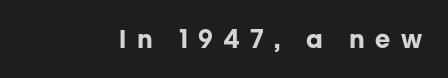
Q: Is the text bold? A: Yes.
Q: Is the text italic (slanted)? A: No, it is upright.
Q: Is the text underlined? A: No.
Q: Is the spacing between letters normal or unusually wide? A: Unusually wide.
